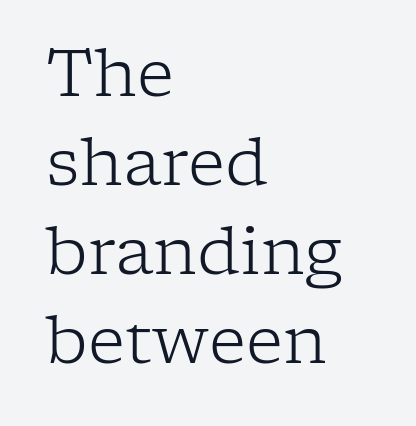
The image shows 65 px light serif type, upright; set left-aligned, normal line spacing (1.37x), normal letter spacing, not underlined; low stroke contrast and a medium x-height.
